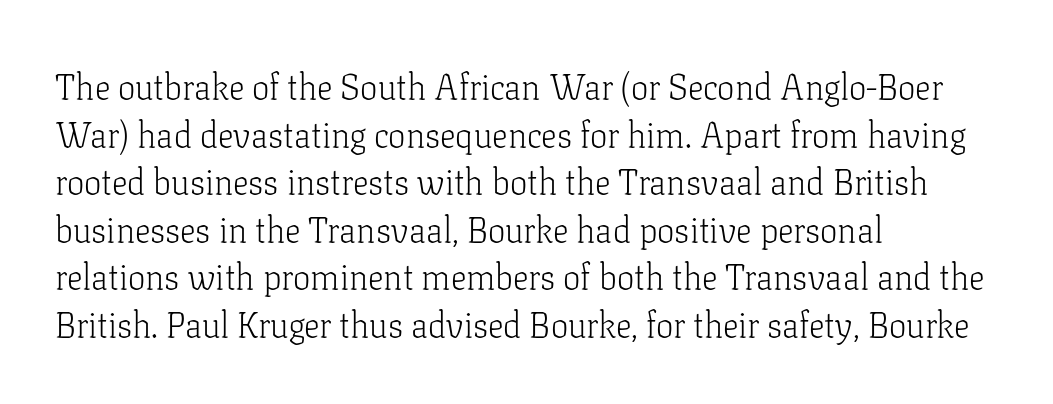
The image shows 35 px light serif type, upright; set left-aligned, normal line spacing (1.36x), normal letter spacing, not underlined; low stroke contrast and a medium x-height.
